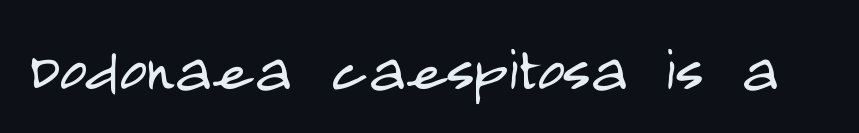
{"serif": "no", "italic": "no", "bold": "no", "weight": "light", "width": "condensed", "stroke_contrast": "low", "x_height": "large", "monospaced": "no", "underline": "no", "letter_spacing": "normal", "letter_spacing_em": 0.0, "glyph_px": 76}
